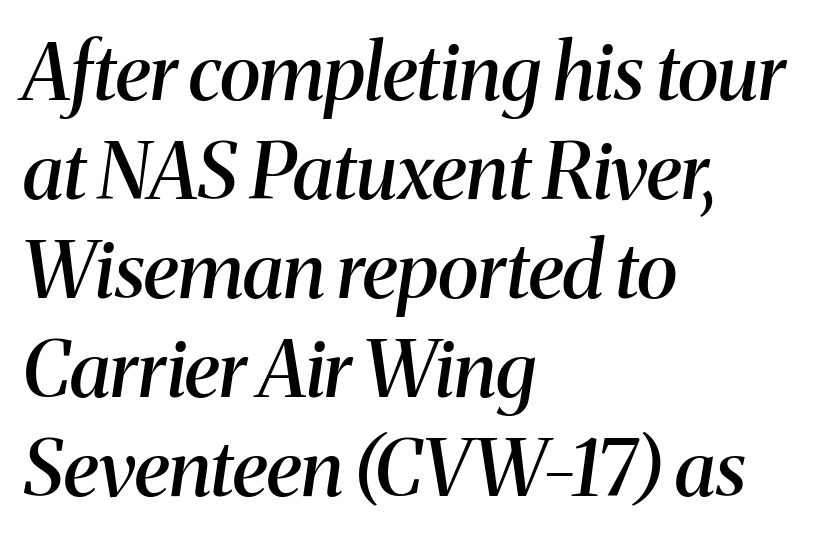
The image shows 78 px semibold serif type, italic (leaning right); set left-aligned, normal line spacing (1.27x), normal letter spacing, not underlined; medium stroke contrast and a medium x-height.
